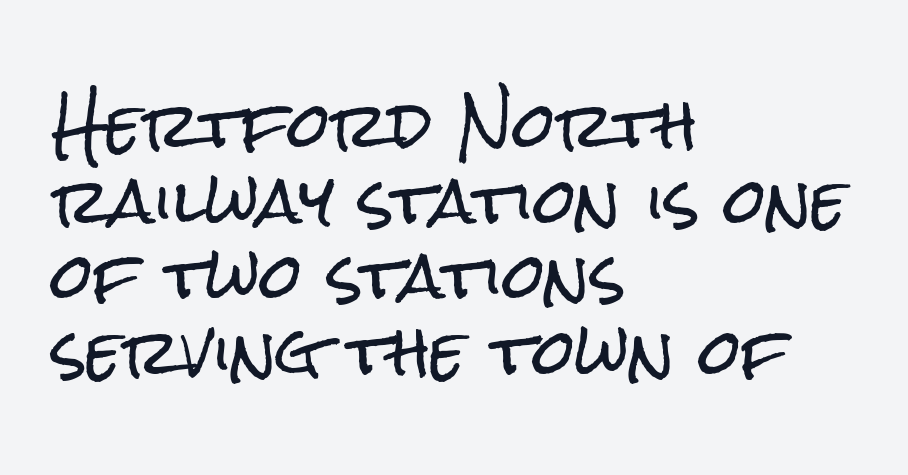
{"serif": "no", "italic": "no", "width": "condensed", "stroke_contrast": "low", "x_height": "medium", "monospaced": "no", "underline": "no", "align": "left", "line_spacing_ratio": 1.24, "letter_spacing": "normal", "letter_spacing_em": 0.0, "glyph_px": 61}
